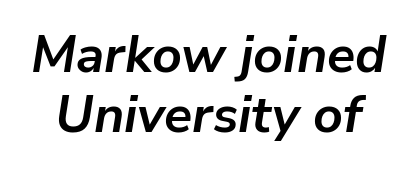
The image shows 52 px semibold type, italic (leaning right); set tight line spacing (1.15x), normal letter spacing, not underlined; low stroke contrast and a medium x-height.
